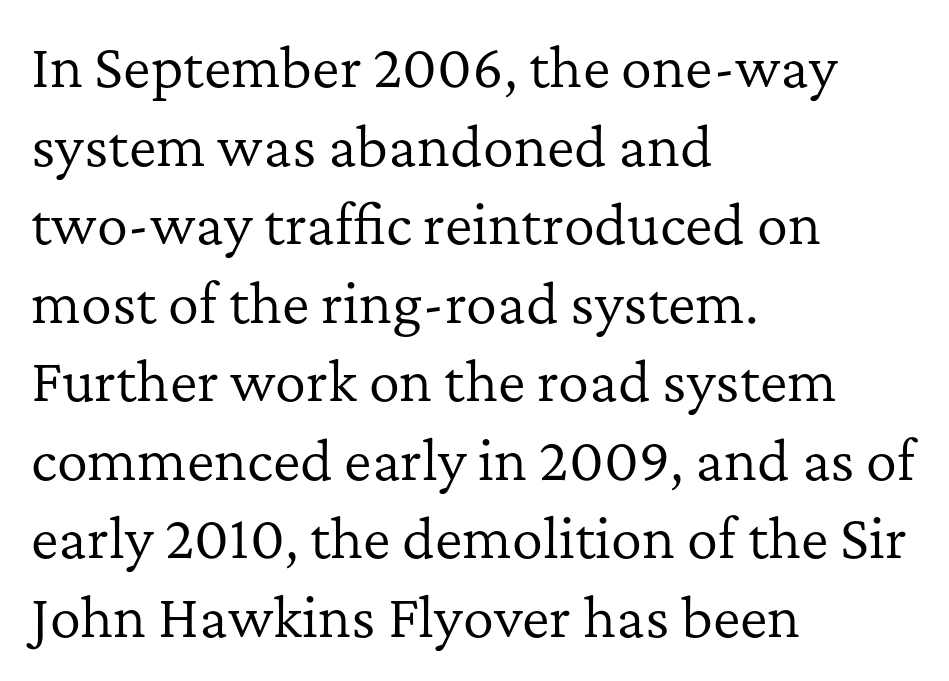
The image shows 52 px regular-weight serif type, upright; set left-aligned, normal line spacing (1.51x), normal letter spacing, not underlined; low stroke contrast and a medium x-height.
